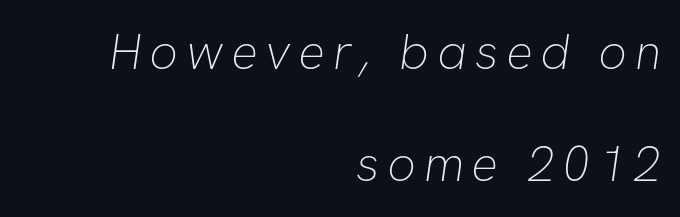
{"serif": "no", "bold": "no", "weight": "thin", "width": "normal", "stroke_contrast": "low", "x_height": "medium", "monospaced": "no", "underline": "no", "align": "right", "line_spacing": "loose", "line_spacing_ratio": 2.25, "glyph_px": 50}
